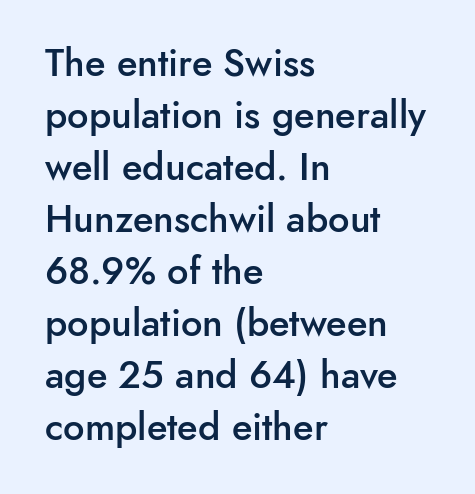
The image shows 38 px semibold sans-serif type, upright; set left-aligned, normal line spacing (1.37x), normal letter spacing, not underlined; low stroke contrast and a small x-height.
